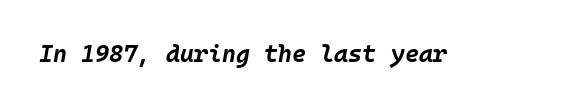
Q: Is the text bold? A: Yes.
Q: Is the text italic (slanted)? A: Yes, it leans right by about 10 degrees.
Q: Is the text underlined? A: No.
Q: Is the spacing between letters normal or unusually wide? A: Normal.
